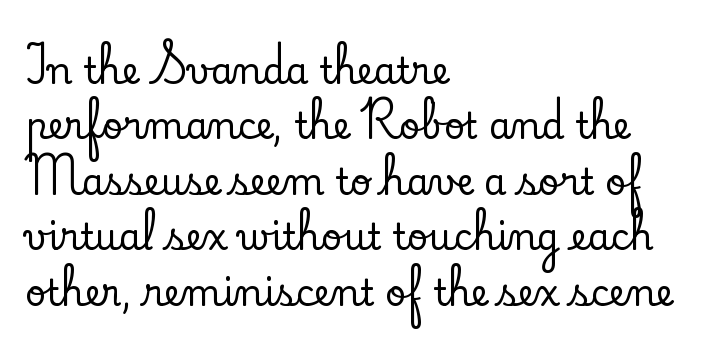
{"serif": "yes", "italic": "no", "width": "normal", "stroke_contrast": "low", "x_height": "small", "monospaced": "no", "underline": "no", "align": "left", "line_spacing": "normal", "line_spacing_ratio": 1.54, "letter_spacing": "normal", "letter_spacing_em": 0.0, "glyph_px": 36}
